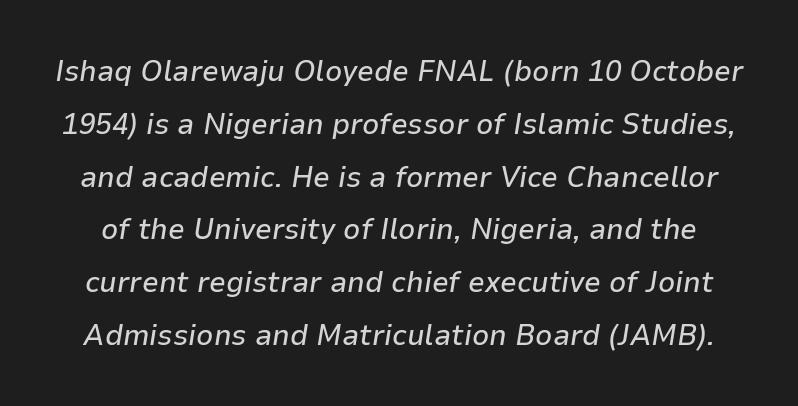
{"italic": "yes", "lean": "right", "slant_degrees": 9, "width": "normal", "stroke_contrast": "low", "x_height": "medium", "monospaced": "no", "underline": "no", "line_spacing_ratio": 1.76, "letter_spacing": "normal", "letter_spacing_em": 0.0, "glyph_px": 30}
